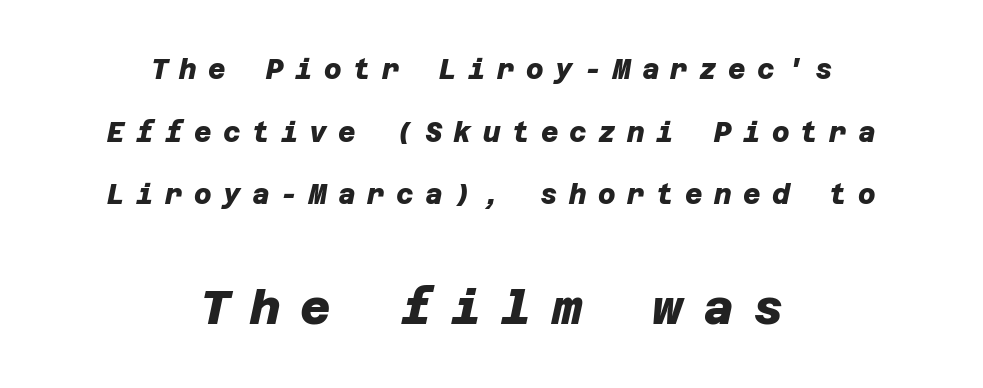
The more generous point size was reserved for the lower chunk. There is plenty of visible air inserted between adjacent glyphs. You can tell from the bare stems that sans-serif type was used. Weight check: bold — yes, fully. The text block is weighted toward neither margin, spreading evenly from the middle. Whoever set this chose breathing room over compactness in the vertical rhythm.
